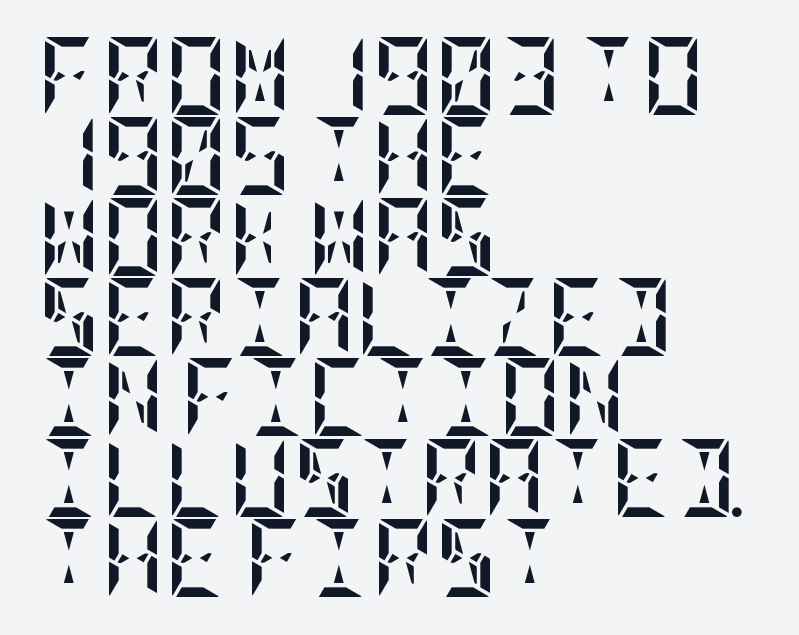
Q: Is the text bold? A: Yes.
Q: Is the text italic (slanted)? A: No, it is upright.
Q: Is the text underlined? A: No.
Q: How is the paragraph aligned? A: Left-aligned.
Q: Is the spacing between letters normal or unusually wide? A: Normal.
Q: Is the spacing between lines tight, normal or loose? A: Tight.
Q: Width (condensed, normal, or wide)? A: Condensed.
Q: Stroke contrast? A: Low.
Q: x-height? A: Large.
